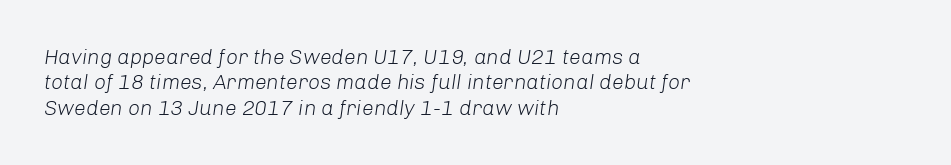
Q: Is the text bold? A: No.
Q: Is the text italic (slanted)? A: Yes, it leans right by about 8 degrees.
Q: Is the text underlined? A: No.
Q: How is the paragraph aligned? A: Left-aligned.
Q: Is the spacing between letters normal or unusually wide? A: Normal.
